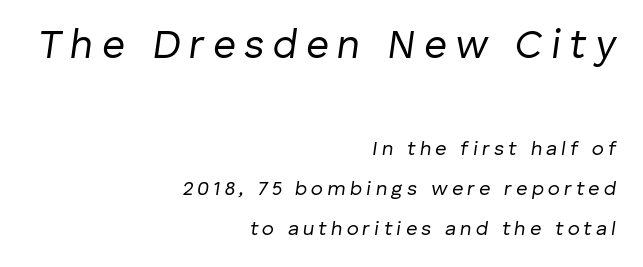
Q: Is the text bold? A: No.
Q: Is the text italic (slanted)? A: Yes, it leans right by about 8 degrees.
Q: Is the text underlined? A: No.
Q: How is the paragraph aligned? A: Right-aligned.
Q: Is the spacing between letters normal or unusually wide? A: Unusually wide.
Q: Is the spacing between lines tight, normal or loose? A: Loose.
Q: Which block of text is set in a larger size, the first (top) or the second (bottom)? A: The first (top) one.
Q: Width (condensed, normal, or wide)? A: Normal.
Q: Stroke contrast? A: Low.
Q: x-height? A: Medium.
Q: Monospaced? A: No.
